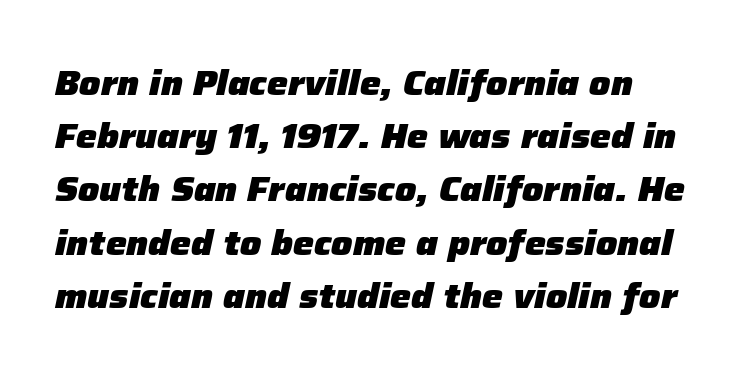
The image shows 35 px heavy type, italic (leaning right); set normal line spacing (1.52x), normal letter spacing, not underlined; low stroke contrast and a medium x-height.
